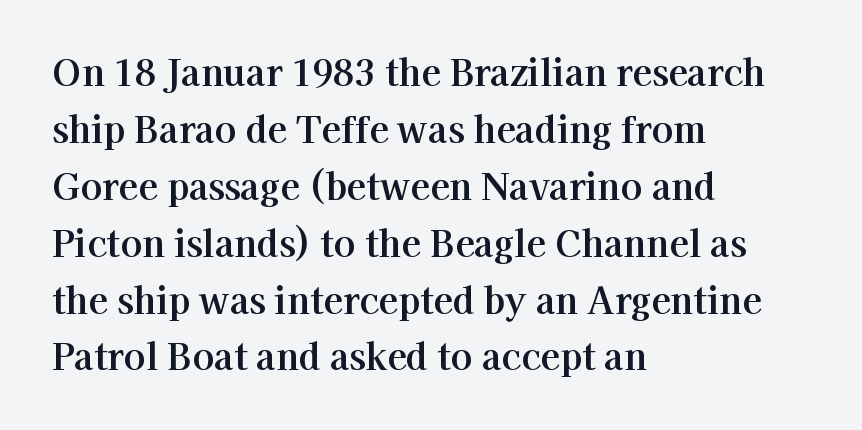
Q: Is the text italic (slanted)? A: No, it is upright.
Q: Is the typeface a serif or a sans-serif typeface? A: Serif.
Q: Is the text underlined? A: No.
Q: How is the paragraph aligned? A: Left-aligned.
Q: Is the spacing between letters normal or unusually wide? A: Normal.
Q: Is the spacing between lines tight, normal or loose? A: Normal.
Q: Width (condensed, normal, or wide)? A: Normal.
Q: Stroke contrast? A: High.
Q: x-height? A: Medium.
Q: Monospaced? A: No.
